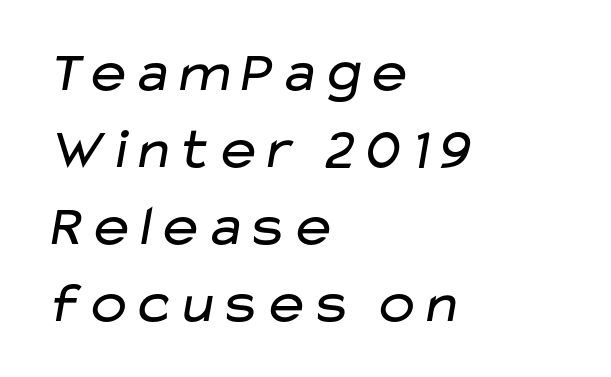
Vertical spacing — default. Varying glyph widths throughout — classic text-font behaviour. Letter spacing: default. Unlike a traditional serif, this face leaves its strokes unadorned. Stem width sits at or under what a default text font uses. These lines are set flush left with a ragged right edge.
